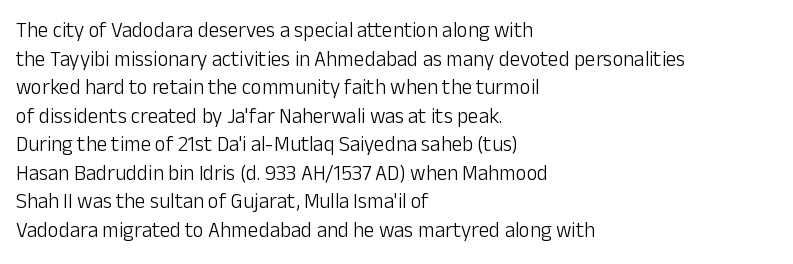
Line beginnings align vertically; line endings do not. Whoever set this chose a conventional vertical rhythm. Stroke mass is kept to a normal reading level or below. Nobody touched the tracking dial on this one.
